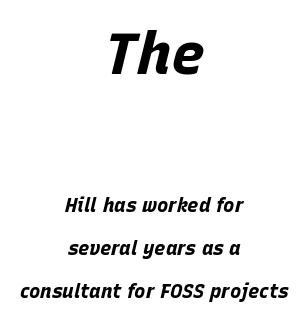
{"italic": "yes", "lean": "right", "slant_degrees": 15, "bold": "yes", "weight": "bold", "width": "normal", "stroke_contrast": "low", "x_height": "large", "monospaced": "no", "underline": "no", "align": "center", "line_spacing": "loose", "line_spacing_ratio": 2.26, "letter_spacing": "normal", "letter_spacing_em": 0.0, "larger_block": "first", "size_ratio": 3.0, "glyph_px": 57}
